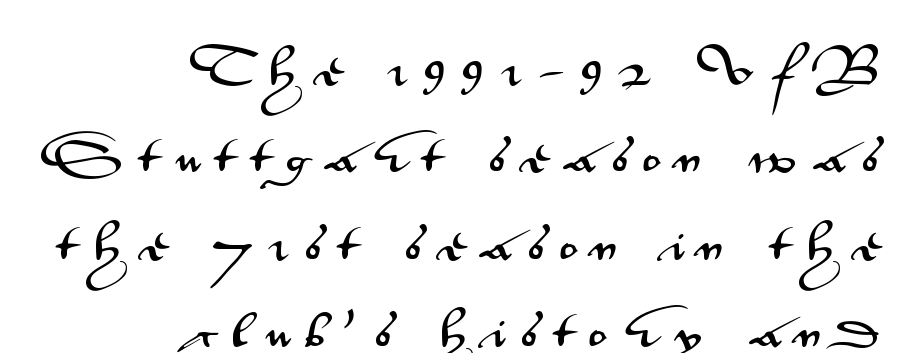
{"serif": "no", "width": "wide", "stroke_contrast": "medium", "x_height": "small", "monospaced": "no", "underline": "no", "align": "right", "line_spacing": "loose", "line_spacing_ratio": 2.24, "letter_spacing": "wide", "letter_spacing_em": 0.4, "glyph_px": 39}
